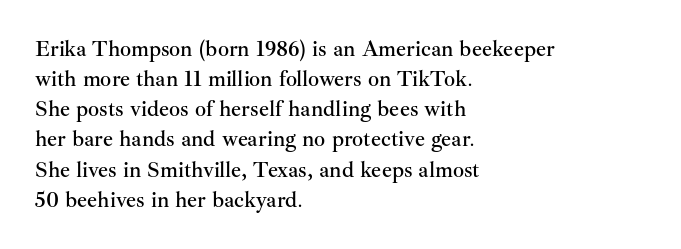
The lettering stays uniformly vertical, giving the passage a roman look. The text block is weighted toward the left margin, trailing off unevenly rightward. A typesetter would call this zero additional tracking. Evenly set lines give the paragraph a standard silhouette.
